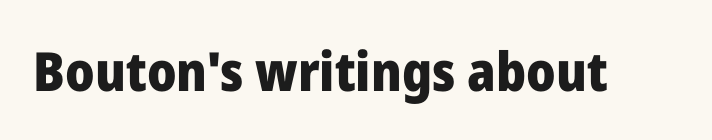
The image shows 54 px heavy sans-serif type, upright; set normal letter spacing, not underlined; low stroke contrast and a medium x-height.
